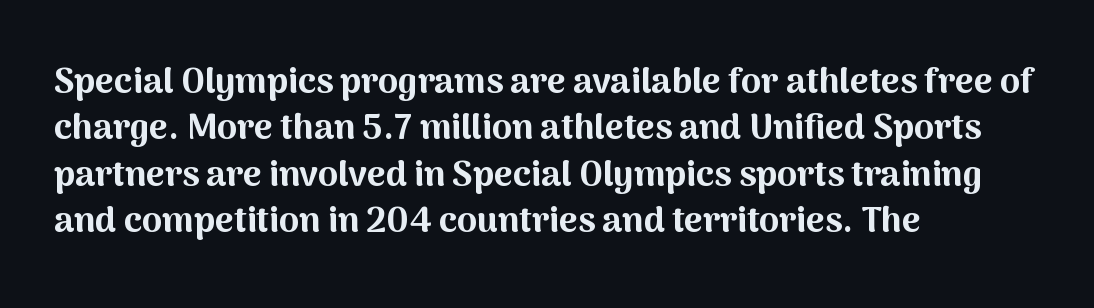
{"serif": "no", "italic": "no", "bold": "yes", "weight": "bold", "width": "normal", "stroke_contrast": "medium", "x_height": "medium", "monospaced": "no", "underline": "no", "align": "left", "line_spacing": "normal", "line_spacing_ratio": 1.29, "letter_spacing": "normal", "letter_spacing_em": 0.0, "glyph_px": 36}
